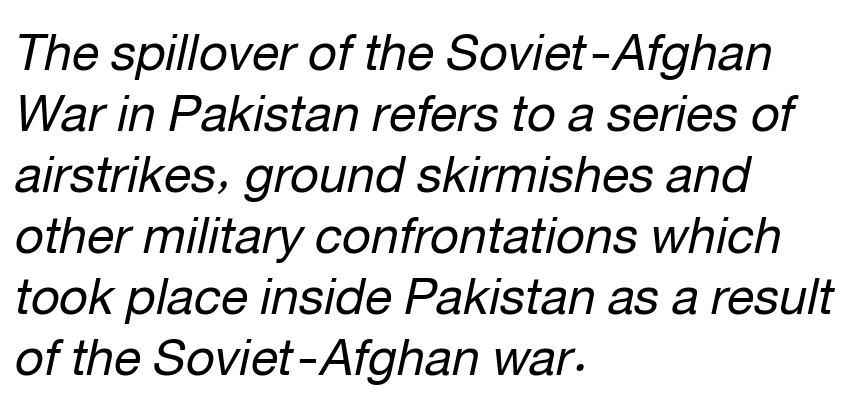
Q: Is the text bold? A: No.
Q: Is the text italic (slanted)? A: Yes, it leans right by about 12 degrees.
Q: Is the text underlined? A: No.
Q: How is the paragraph aligned? A: Left-aligned.
Q: Is the spacing between letters normal or unusually wide? A: Normal.
Q: Width (condensed, normal, or wide)? A: Normal.
Q: Stroke contrast? A: Low.
Q: x-height? A: Medium.
Q: Monospaced? A: No.
